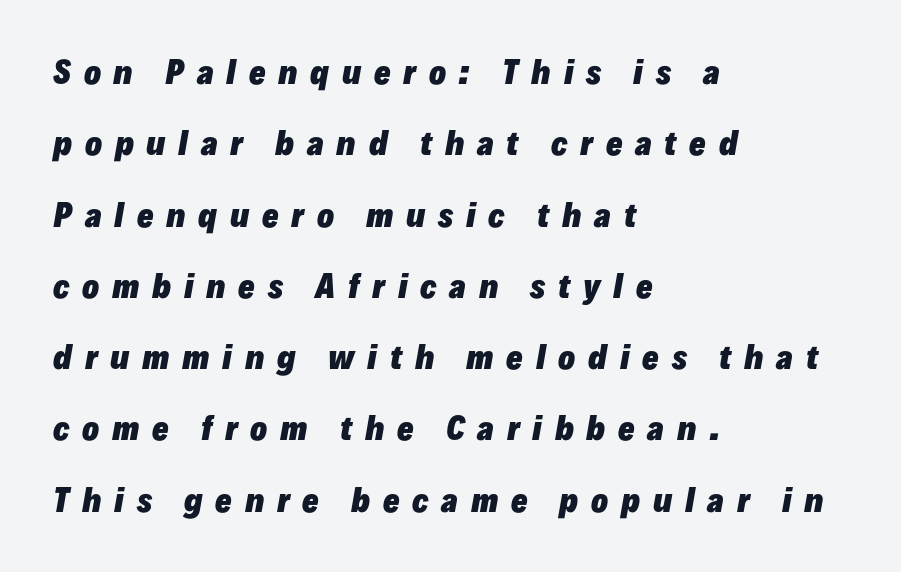
{"italic": "yes", "lean": "right", "slant_degrees": 10, "bold": "yes", "weight": "heavy", "width": "normal", "stroke_contrast": "low", "x_height": "medium", "monospaced": "no", "underline": "no", "align": "left", "line_spacing": "loose", "line_spacing_ratio": 2.3, "letter_spacing": "wide", "letter_spacing_em": 0.41, "glyph_px": 31}
